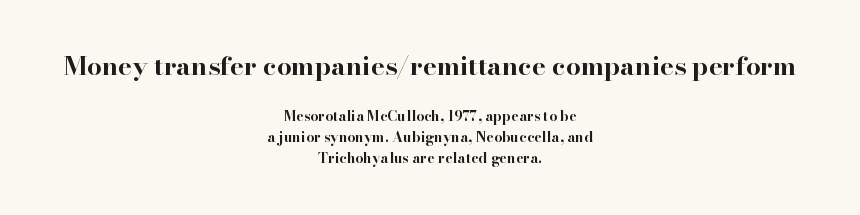
Q: Is the text bold? A: Yes.
Q: Is the text italic (slanted)? A: No, it is upright.
Q: Is the text underlined? A: No.
Q: How is the paragraph aligned? A: Centered.
Q: Is the spacing between letters normal or unusually wide? A: Normal.
Q: Is the spacing between lines tight, normal or loose? A: Normal.
Q: Which block of text is set in a larger size, the first (top) or the second (bottom)? A: The first (top) one.
